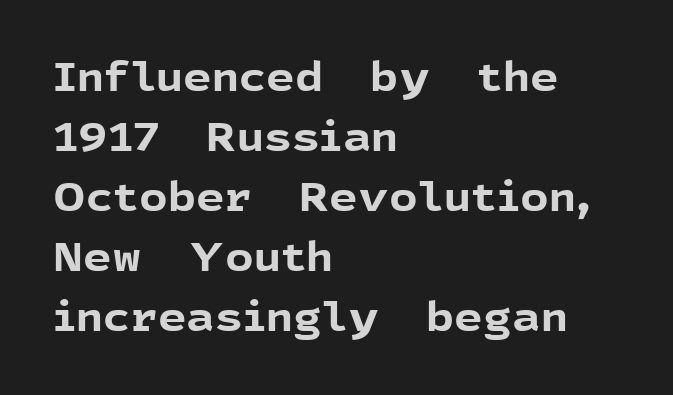
Leading matches the norm, producing a regular column. These lines stack with their left ends in a neat column. Does extra space separate the letters? No, they use regular spacing. This sample uses an upright cut, with every glyph sitting square on the baseline.
